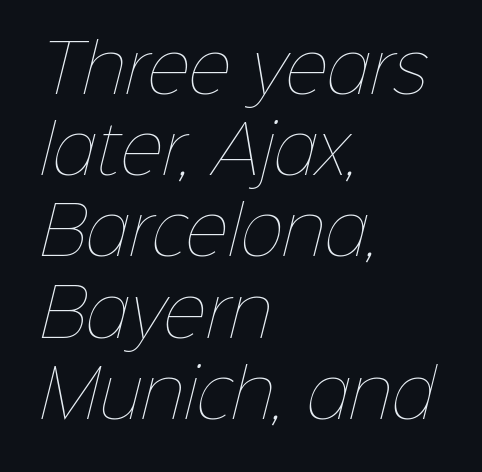
Q: Is the text bold? A: No.
Q: Is the text underlined? A: No.
Q: How is the paragraph aligned? A: Left-aligned.
Q: Is the spacing between letters normal or unusually wide? A: Normal.
Q: Width (condensed, normal, or wide)? A: Normal.
Q: Stroke contrast? A: Low.
Q: x-height? A: Medium.
Q: Monospaced? A: No.
